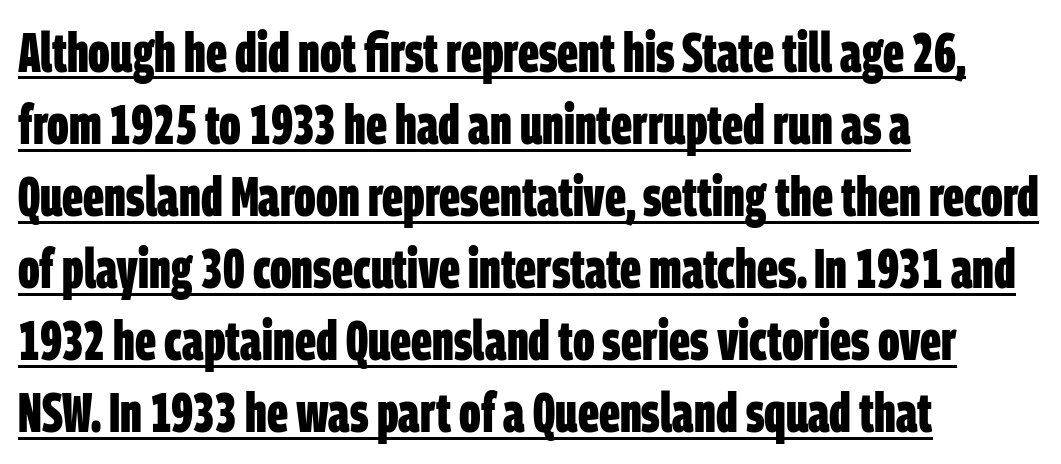
The paragraph has a hard left edge and a soft right edge. Look at the tracking — it's just the regular setting, nothing added. A rule runs beneath these lines of type. Each letter keeps its own natural width here, so spacing adapts to shape. The leading is moderate, giving the passage an even texture. The strokes are fattened all the way to bold.
